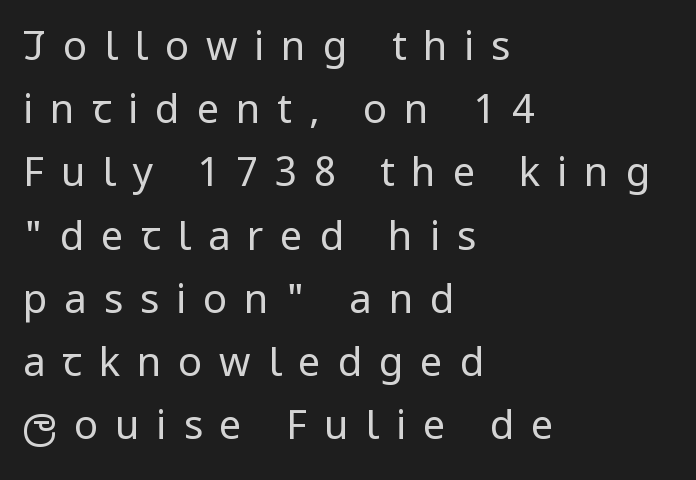
In CSS terms this would be text-align: left. No extra ink here — the face is not bold. Compared with typical body copy, the letter spacing here is much looser. In terms of posture, this sample is upright.
